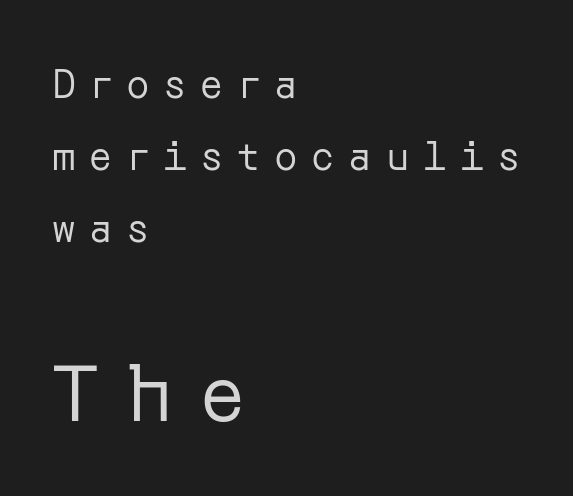
{"serif": "no", "italic": "no", "bold": "no", "weight": "regular", "width": "normal", "stroke_contrast": "low", "x_height": "medium", "underline": "no", "align": "left", "line_spacing_ratio": 1.84, "letter_spacing": "wide", "letter_spacing_em": 0.35, "larger_block": "second", "size_ratio": 2.0, "glyph_px": 78}
